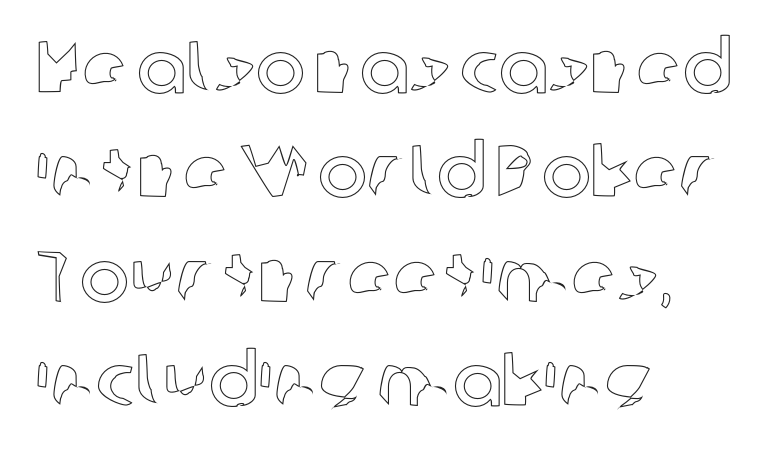
Q: Is the text italic (slanted)? A: No, it is upright.
Q: Is the text underlined? A: No.
Q: How is the paragraph aligned? A: Left-aligned.
Q: Is the spacing between letters normal or unusually wide? A: Normal.
Q: Is the spacing between lines tight, normal or loose? A: Normal.
Q: Width (condensed, normal, or wide)? A: Normal.
Q: x-height? A: Medium.
Q: Monospaced? A: No.
